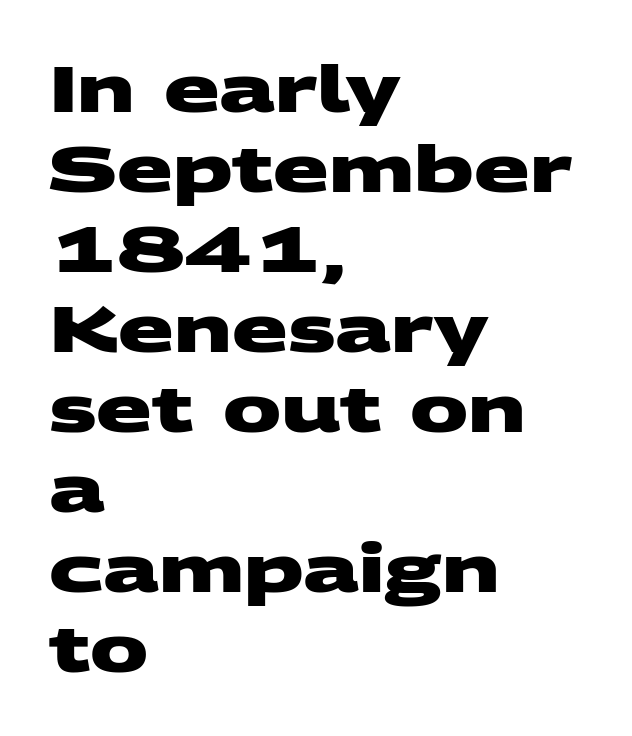
{"serif": "no", "bold": "yes", "weight": "heavy", "width": "wide", "stroke_contrast": "medium", "x_height": "large", "monospaced": "no", "underline": "no", "align": "left", "line_spacing_ratio": 1.23, "letter_spacing": "normal", "letter_spacing_em": 0.0, "glyph_px": 65}
